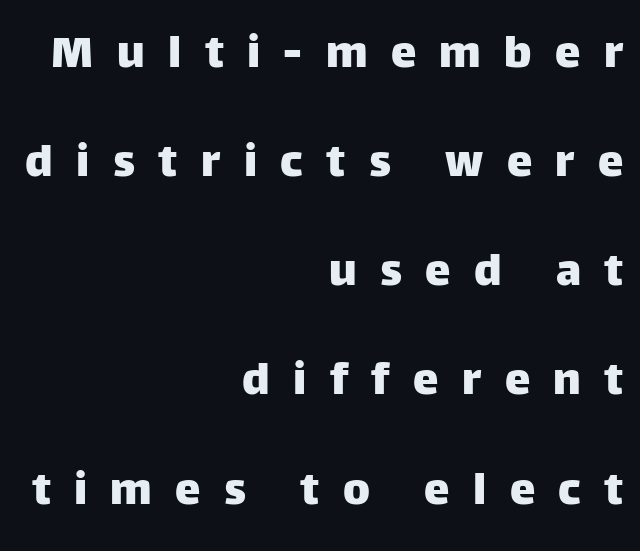
The image shows 51 px sans-serif type, upright; set right-aligned, loose line spacing (2.14x), unusually wide letter spacing (+0.46 em), not underlined; low stroke contrast and a large x-height.
